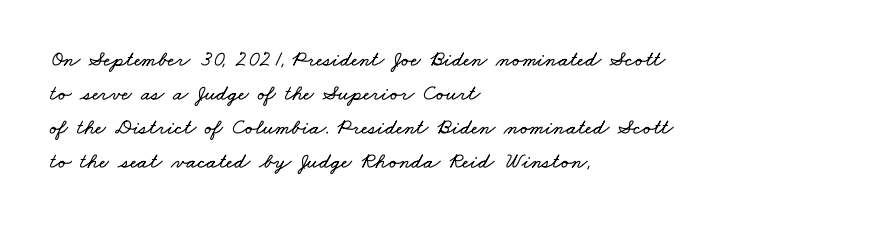
Q: Is the text underlined? A: No.
Q: How is the paragraph aligned? A: Left-aligned.
Q: Is the spacing between letters normal or unusually wide? A: Normal.
Q: Is the spacing between lines tight, normal or loose? A: Normal.
